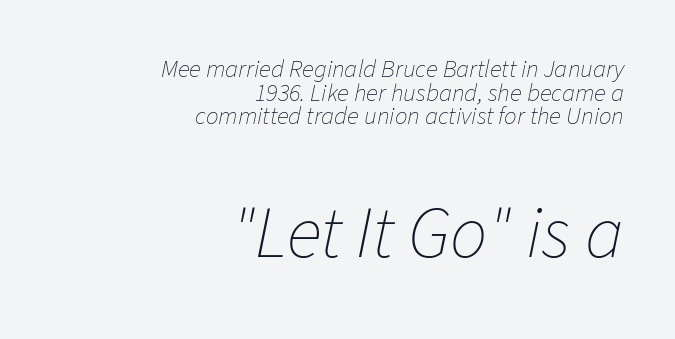
{"italic": "yes", "lean": "right", "slant_degrees": 11, "bold": "no", "weight": "thin", "width": "normal", "stroke_contrast": "low", "x_height": "medium", "monospaced": "no", "underline": "no", "align": "right", "line_spacing": "tight", "line_spacing_ratio": 0.95, "letter_spacing": "normal", "letter_spacing_em": 0.0, "larger_block": "second", "size_ratio": 2.96, "glyph_px": 74}
